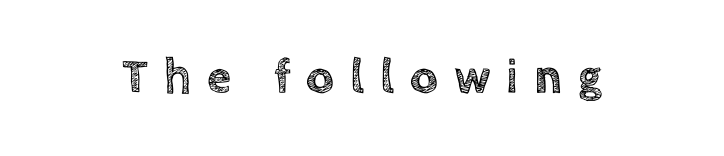
The image shows 49 px text type, upright; set unusually wide letter spacing (+0.32 em), not underlined; a large x-height.
